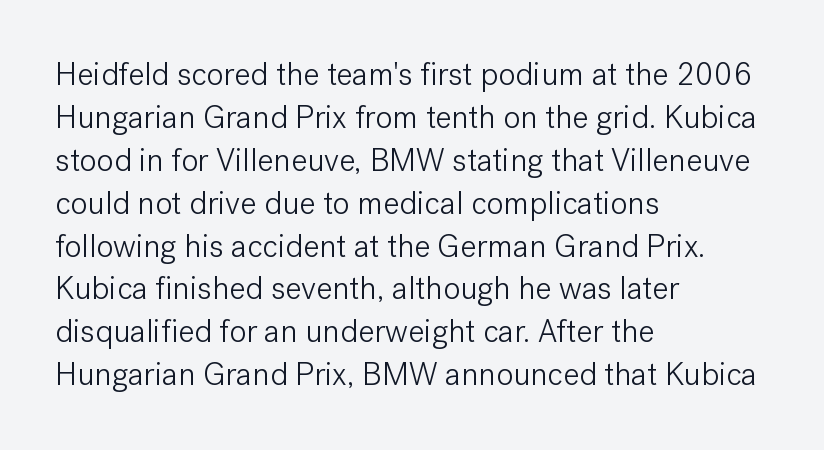
Q: Is the text bold? A: No.
Q: Is the text italic (slanted)? A: No, it is upright.
Q: Is the typeface a serif or a sans-serif typeface? A: Sans-serif.
Q: Is the text underlined? A: No.
Q: How is the paragraph aligned? A: Left-aligned.
Q: Is the spacing between letters normal or unusually wide? A: Normal.
Q: Is the spacing between lines tight, normal or loose? A: Normal.
Q: Width (condensed, normal, or wide)? A: Normal.
Q: Stroke contrast? A: Low.
Q: x-height? A: Medium.
Q: Monospaced? A: No.
